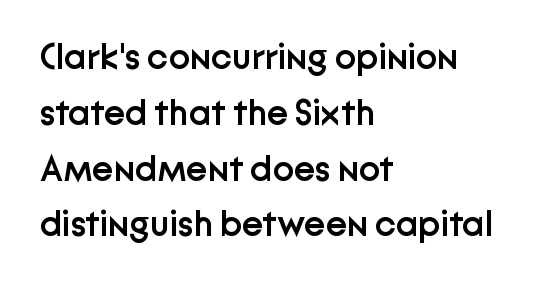
{"serif": "no", "italic": "no", "bold": "semi", "weight": "semibold", "width": "normal", "stroke_contrast": "low", "x_height": "medium", "monospaced": "no", "underline": "no", "align": "left", "line_spacing": "normal", "line_spacing_ratio": 1.55, "letter_spacing": "normal", "letter_spacing_em": 0.0, "glyph_px": 36}
